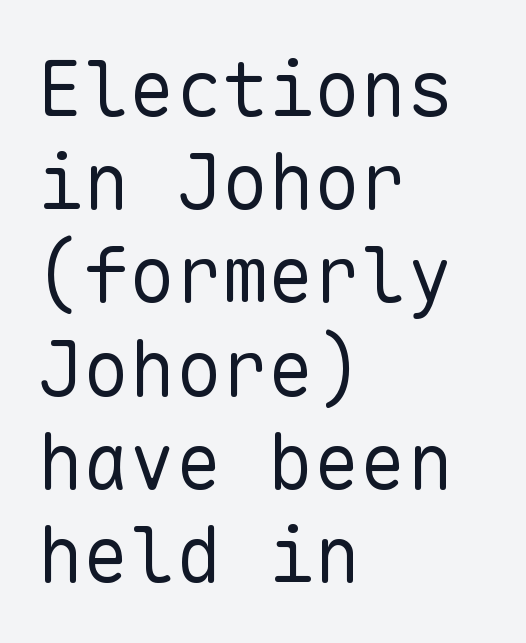
Each stroke keeps to a modest, everyday thickness or less. Note the uniform advance width — an 'i' takes as much space as an 'm'. The letters stand straight up with perfectly vertical stems. Caption: multi-line text, flush left, ragged right.
